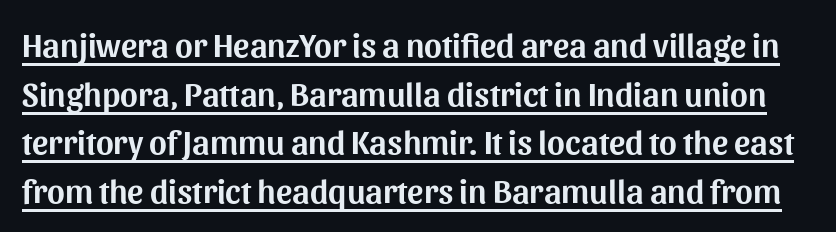
The image shows 34 px sans-serif type, upright; set normal line spacing (1.43x), normal letter spacing, underlined; medium stroke contrast and a medium x-height.
